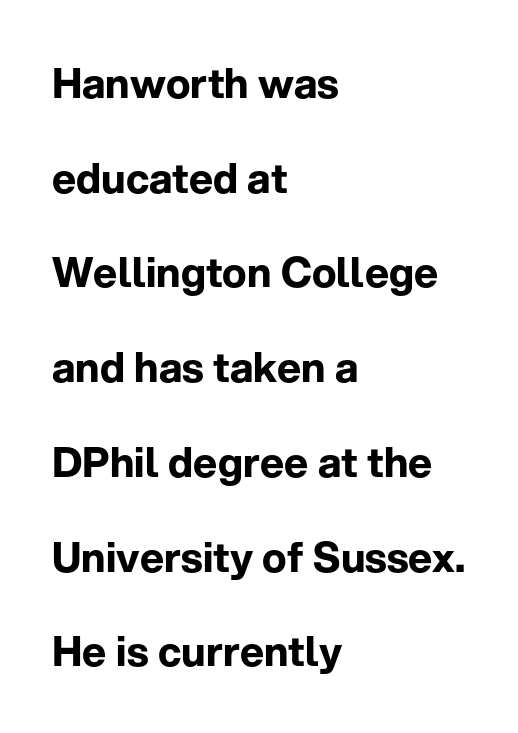
The image shows 41 px bold sans-serif type, upright; set left-aligned, loose line spacing (2.31x), normal letter spacing, not underlined; low stroke contrast and a medium x-height.
